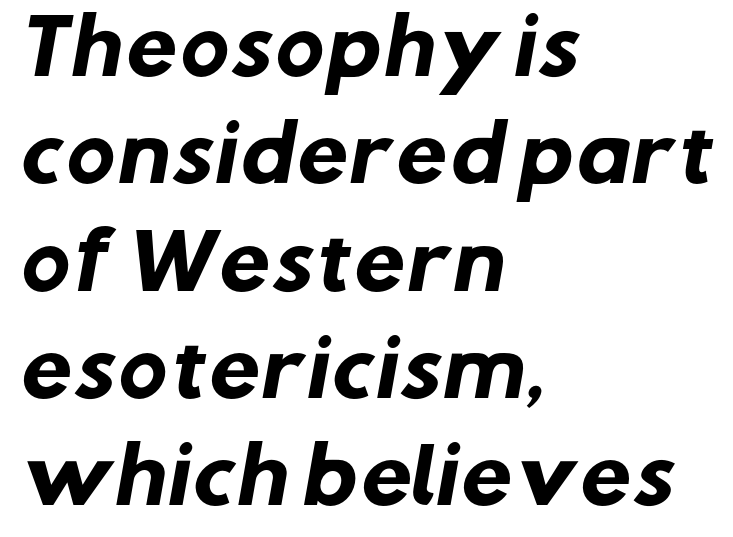
The image shows 74 px heavy sans-serif type; set left-aligned, normal line spacing (1.45x), normal letter spacing, not underlined; low stroke contrast and a medium x-height.
